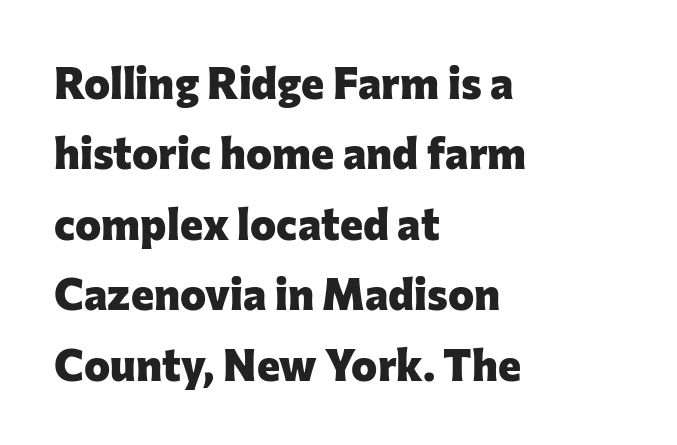
{"serif": "no", "italic": "no", "bold": "yes", "weight": "heavy", "width": "normal", "stroke_contrast": "low", "x_height": "medium", "monospaced": "no", "underline": "no", "align": "left", "line_spacing": "normal", "line_spacing_ratio": 1.6, "letter_spacing": "normal", "letter_spacing_em": 0.0, "glyph_px": 44}
